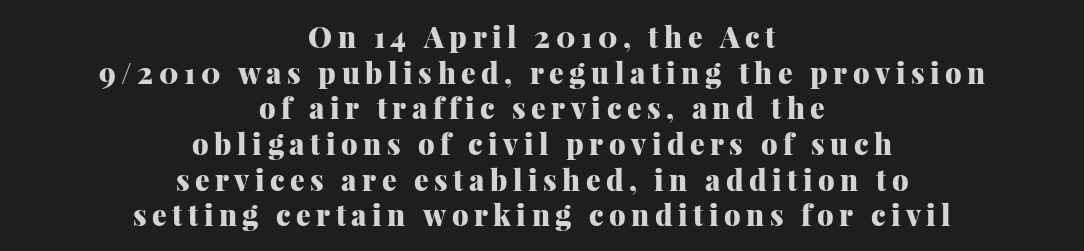
The rag falls on both sides of this text block equally. Quick note: underline off. Each letter's strokes conclude with small projecting serifs. This sample has the flowing, uneven cadence of proportional lettering.
